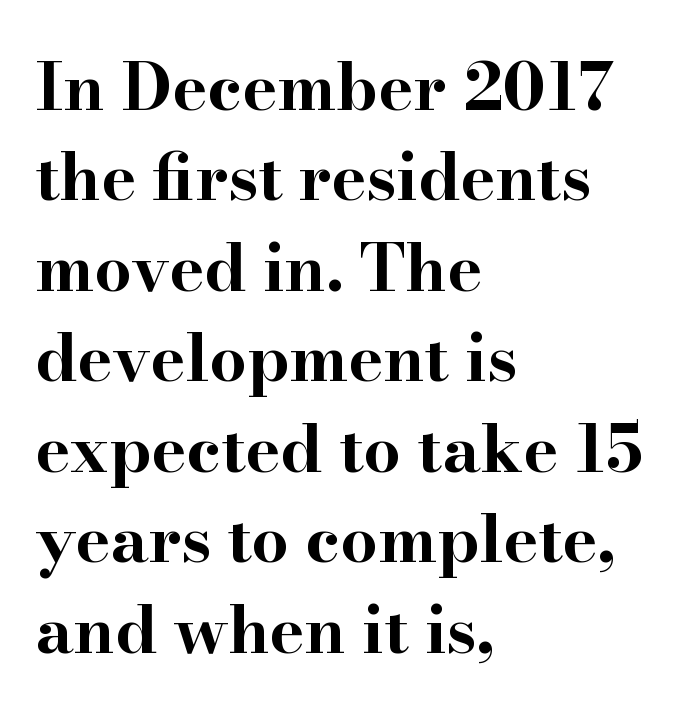
Q: Is the text bold? A: Yes.
Q: Is the text italic (slanted)? A: No, it is upright.
Q: Is the typeface a serif or a sans-serif typeface? A: Serif.
Q: Is the text underlined? A: No.
Q: How is the paragraph aligned? A: Left-aligned.
Q: Is the spacing between letters normal or unusually wide? A: Normal.
Q: Is the spacing between lines tight, normal or loose? A: Normal.
Q: Width (condensed, normal, or wide)? A: Wide.
Q: Stroke contrast? A: High.
Q: x-height? A: Small.
Q: Monospaced? A: No.
